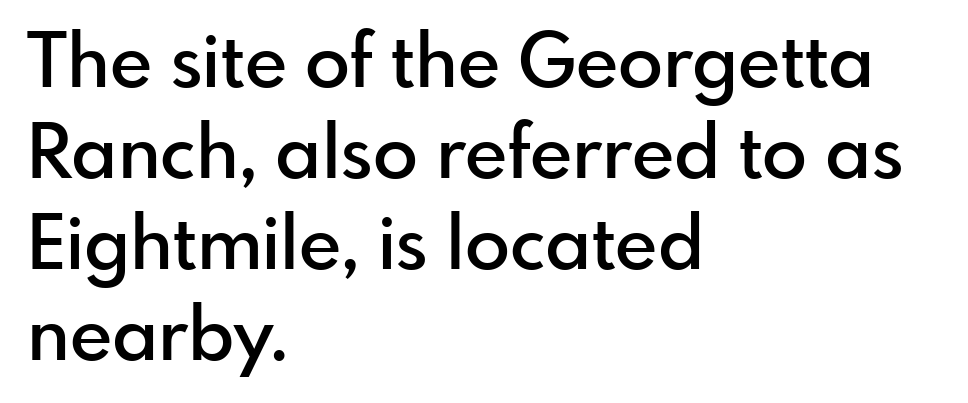
{"serif": "no", "italic": "no", "bold": "semi", "weight": "semibold", "width": "normal", "x_height": "small", "monospaced": "no", "underline": "no", "align": "left", "line_spacing_ratio": 1.23, "letter_spacing": "normal", "letter_spacing_em": 0.0, "glyph_px": 74}
